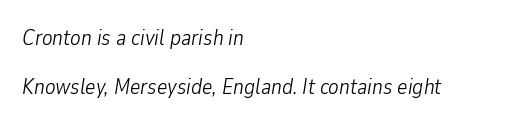
{"italic": "yes", "lean": "right", "slant_degrees": 9, "bold": "no", "underline": "no", "align": "left", "line_spacing": "loose", "line_spacing_ratio": 2.25, "letter_spacing": "normal", "letter_spacing_em": 0.0, "glyph_px": 22}
